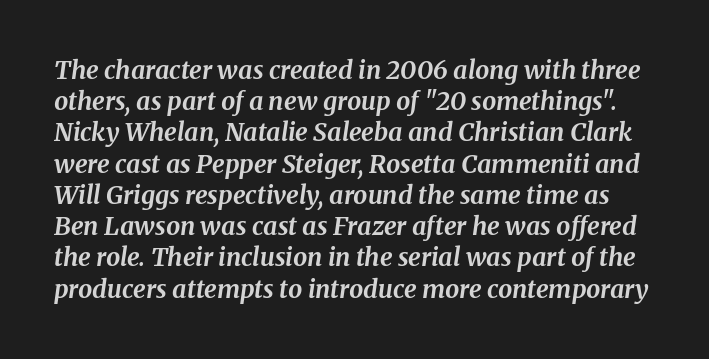
The image shows 25 px bold type, italic (leaning right); set normal line spacing (1.25x), normal letter spacing, not underlined.
